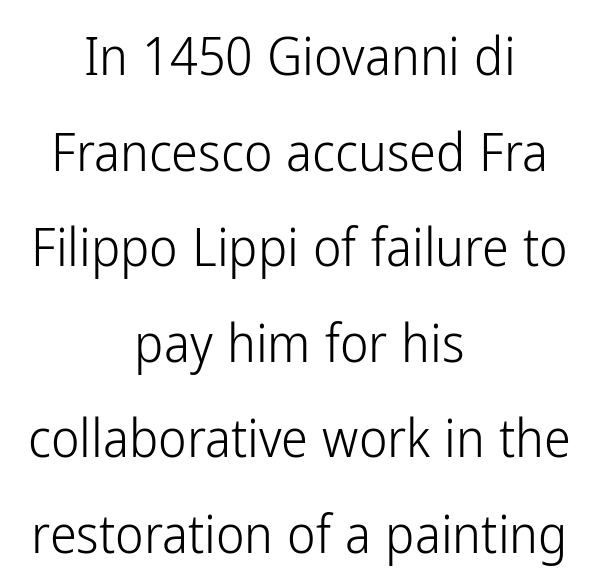
The image shows 54 px light, condensed sans-serif type, upright; set centered, line spacing 1.77x, normal letter spacing, not underlined; low stroke contrast and a medium x-height.
